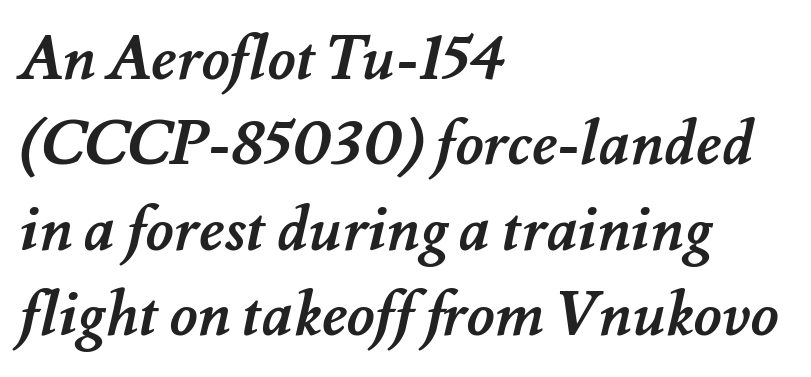
Heft: maximum for text — a bold. This rendering uses left alignment, leaving the right contour irregular. A typesetter would call this proportional, since set widths differ per character. Short note: letters normally spaced. Normally led — the rows are evenly, conventionally spaced. This rendering features lettering with no underline.
